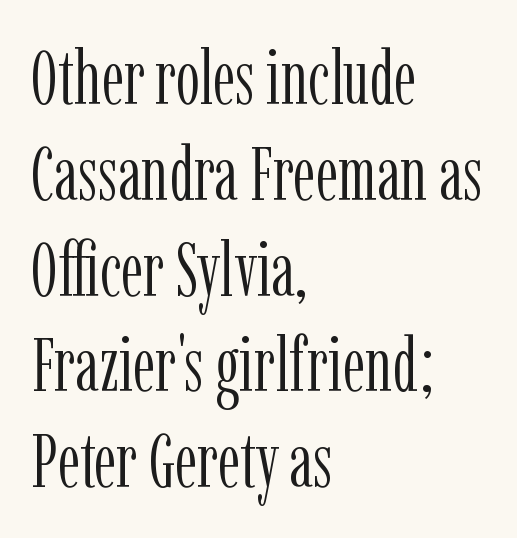
The text was rendered using a seriffed face with decorative stroke endings. Proportional: the letters do not fall into vertical columns. The passage shown is not underscored anywhere. Each stroke keeps to a modest, everyday thickness or less. A classic flush-left, rag-right setting is used for this passage. Observe the ordinary spacing: letters are neighbours, not strangers.
